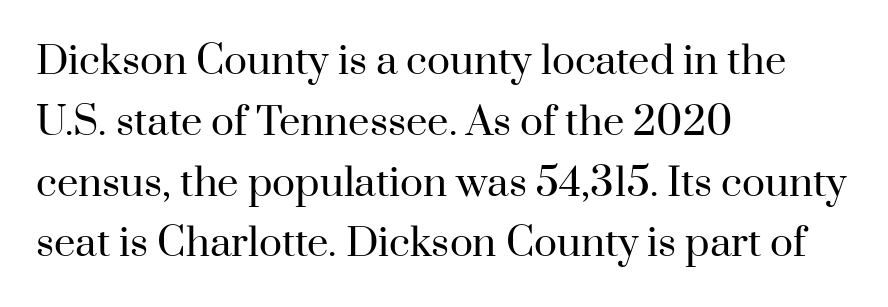
{"serif": "yes", "italic": "no", "bold": "no", "weight": "regular", "width": "normal", "stroke_contrast": "high", "x_height": "small", "monospaced": "no", "underline": "no", "align": "left", "line_spacing": "normal", "line_spacing_ratio": 1.6, "letter_spacing": "normal", "letter_spacing_em": 0.0, "glyph_px": 38}
